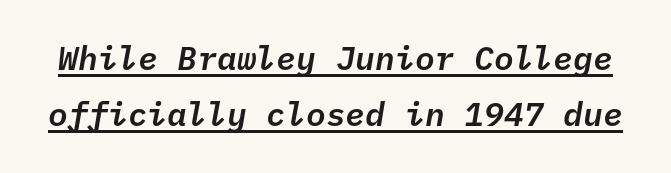
The image shows 33 px text type, italic (leaning right), monospaced; set line spacing 1.71x, normal letter spacing, underlined; low stroke contrast and a medium x-height.
